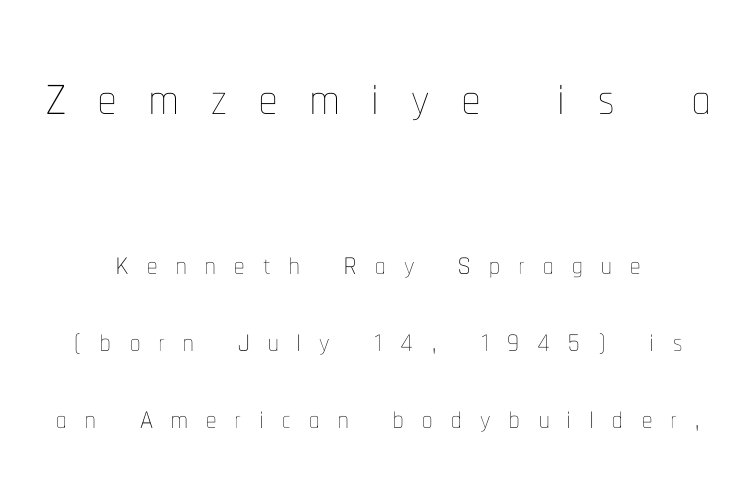
The image shows 72 px thin, condensed type, upright; set line spacing 1.87x, unusually wide letter spacing (+0.45 em), not underlined; the first (top) block is 1.76x larger; low stroke contrast and a medium x-height.
